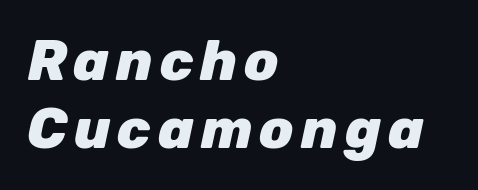
Q: Is the text bold? A: Yes.
Q: Is the text italic (slanted)? A: Yes, it leans right by about 12 degrees.
Q: Is the text underlined? A: No.
Q: How is the paragraph aligned? A: Left-aligned.
Q: Width (condensed, normal, or wide)? A: Normal.
Q: Stroke contrast? A: Low.
Q: x-height? A: Medium.
Q: Monospaced? A: No.
